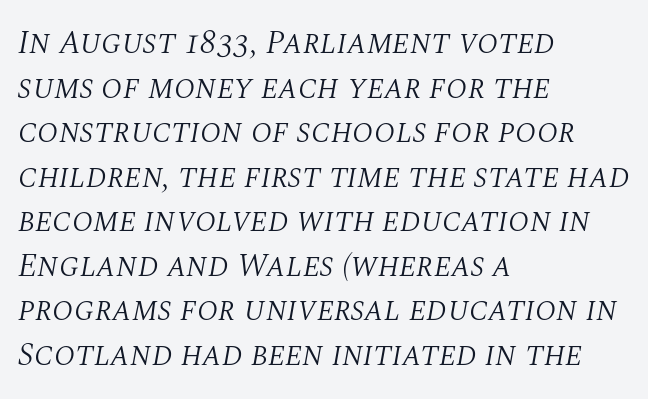
Q: Is the text bold? A: No.
Q: Is the text italic (slanted)? A: Yes, it leans right by about 10 degrees.
Q: Is the typeface a serif or a sans-serif typeface? A: Serif.
Q: Is the text underlined? A: No.
Q: How is the paragraph aligned? A: Left-aligned.
Q: Is the spacing between letters normal or unusually wide? A: Normal.
Q: Is the spacing between lines tight, normal or loose? A: Normal.
Q: Width (condensed, normal, or wide)? A: Normal.
Q: Stroke contrast? A: Medium.
Q: x-height? A: Large.
Q: Monospaced? A: No.
